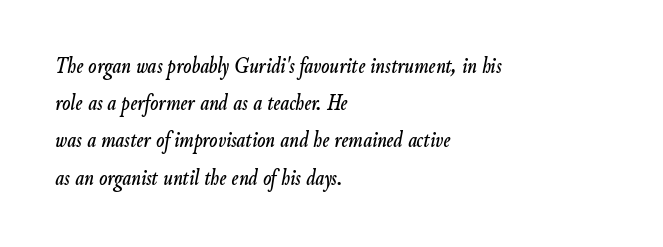
Q: Is the text italic (slanted)? A: Yes, it leans right by about 9 degrees.
Q: Is the text underlined? A: No.
Q: How is the paragraph aligned? A: Left-aligned.
Q: Is the spacing between letters normal or unusually wide? A: Normal.
Q: Is the spacing between lines tight, normal or loose? A: Normal.
